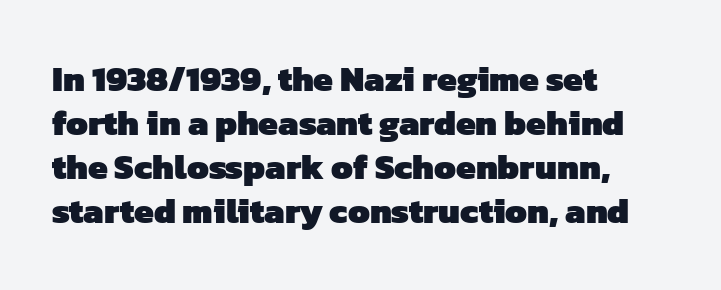
The image shows 35 px heavy sans-serif type; set left-aligned, normal line spacing (1.26x), normal letter spacing, not underlined; low stroke contrast and a medium x-height.
